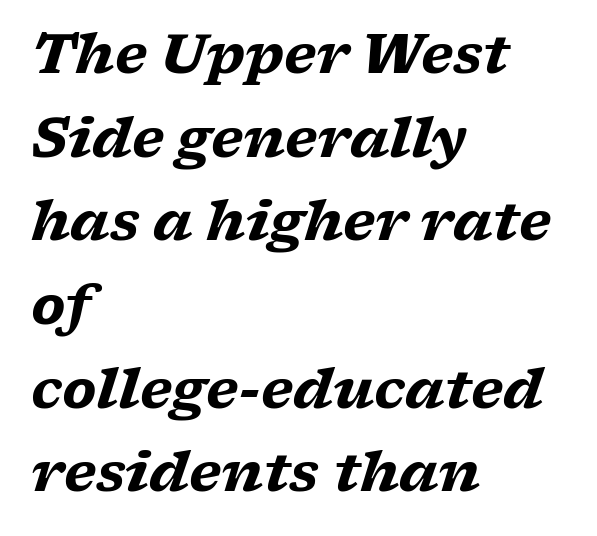
Q: Is the text bold? A: Yes.
Q: Is the text italic (slanted)? A: Yes, it leans right by about 17 degrees.
Q: Is the typeface a serif or a sans-serif typeface? A: Serif.
Q: Is the text underlined? A: No.
Q: How is the paragraph aligned? A: Left-aligned.
Q: Is the spacing between letters normal or unusually wide? A: Normal.
Q: Is the spacing between lines tight, normal or loose? A: Normal.
Q: Width (condensed, normal, or wide)? A: Wide.
Q: Stroke contrast? A: Low.
Q: x-height? A: Medium.
Q: Monospaced? A: No.
